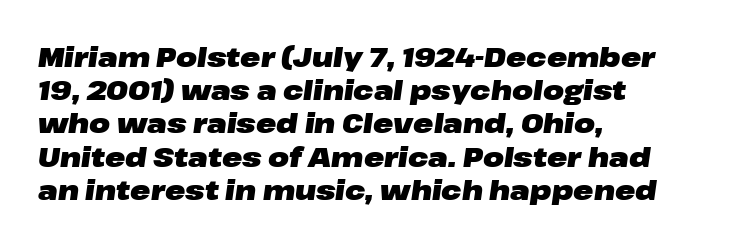
The image shows 27 px bold type, italic (leaning right); set left-aligned, line spacing 1.23x, normal letter spacing, not underlined.
